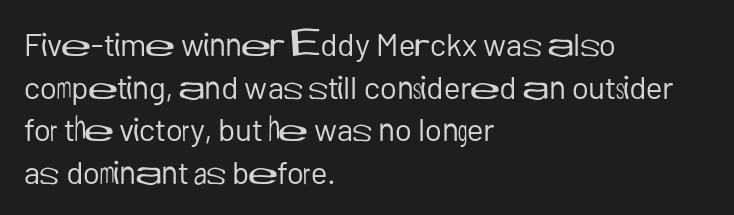
Looks like regular typesetting: each glyph gets only the width it needs. The font family rendered here belongs to the sans-serif group. Each stroke keeps to a modest, everyday thickness or less. Decoration check: the copy has no underline.
